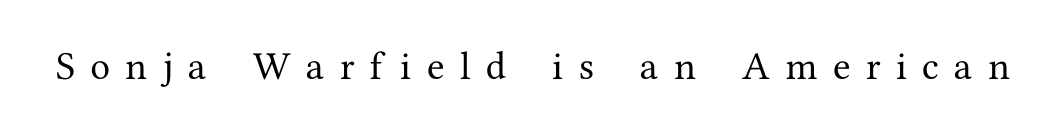
The image shows 32 px serif type, upright; set unusually wide letter spacing (+0.48 em), not underlined; medium stroke contrast and a medium x-height.
